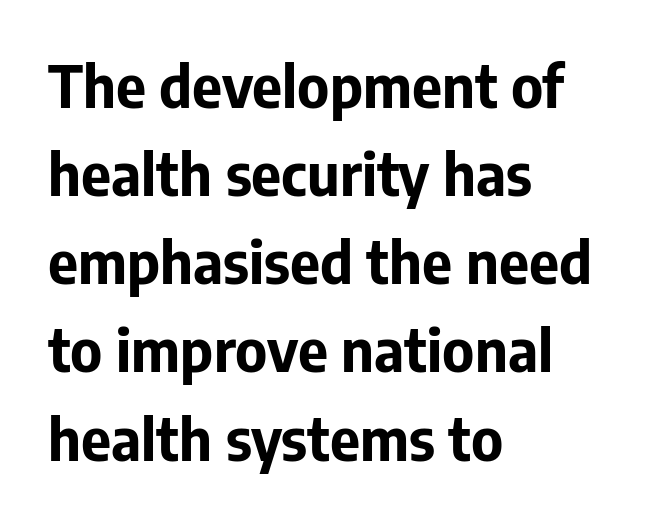
The image shows 58 px bold sans-serif type, upright; set left-aligned, normal line spacing (1.52x), normal letter spacing, not underlined; low stroke contrast and a medium x-height.
